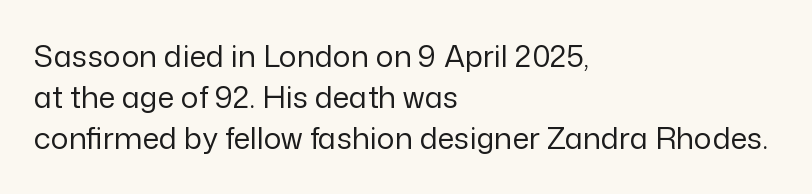
The image shows 30 px regular-weight sans-serif type, upright; set left-aligned, normal line spacing (1.37x), normal letter spacing, not underlined; low stroke contrast and a medium x-height.
